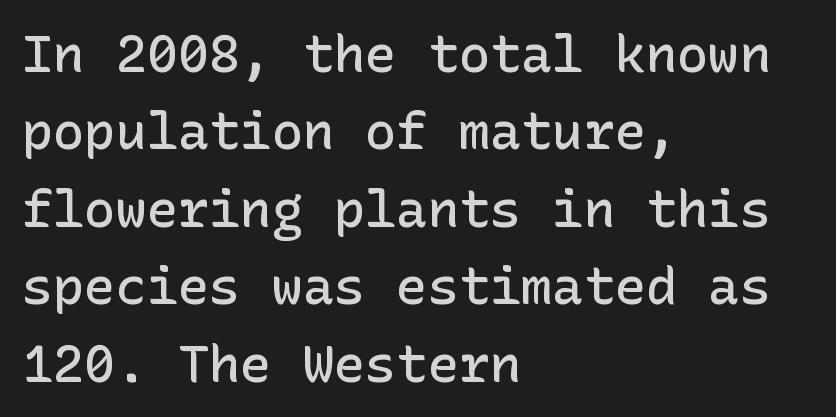
When letters stand straight like this, we call the style roman or upright. Slightly chunky letters — semibold, I'd say, not full bold. The paragraph shown leans on its left margin. Words appear dense and cohesive because spacing is normal.
